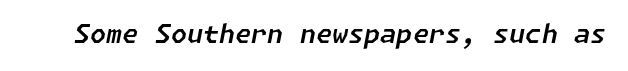
The image shows 26 px text type, italic (leaning right); set normal letter spacing, not underlined.
